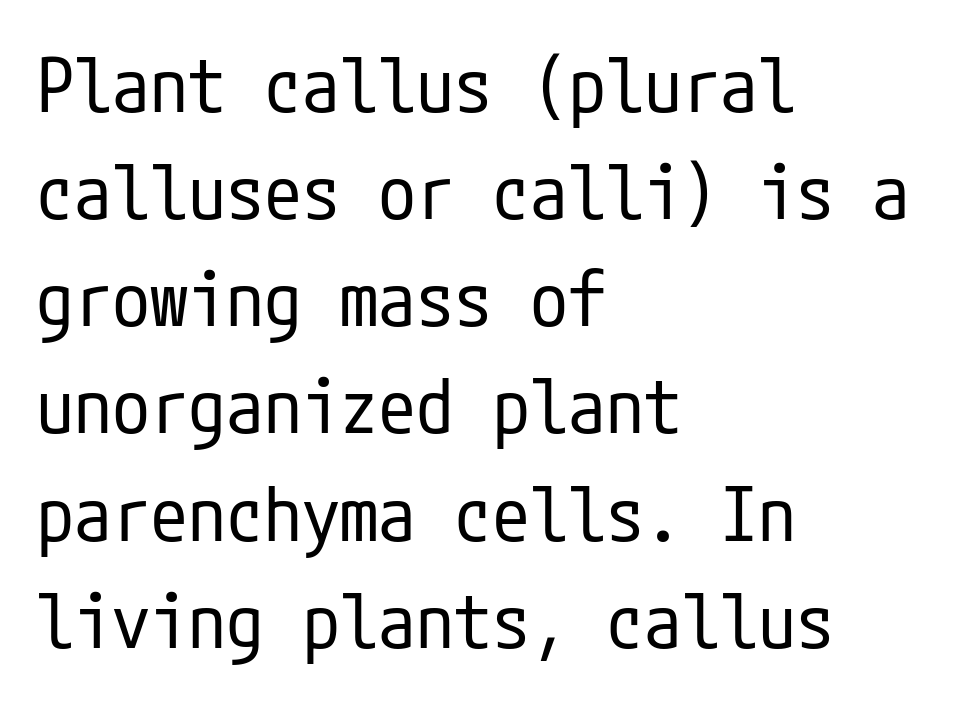
The image shows 76 px regular-weight, condensed sans-serif type, upright; set left-aligned, normal line spacing (1.41x), normal letter spacing, not underlined; low stroke contrast and a medium x-height.
